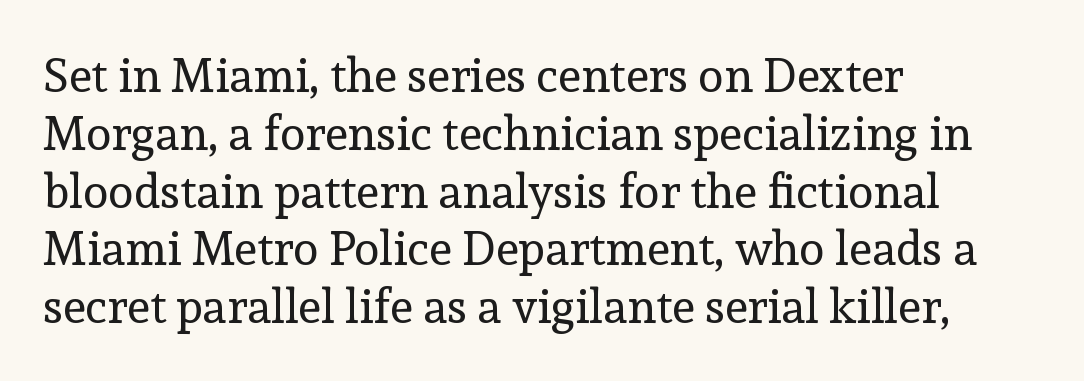
Q: Is the text bold? A: No.
Q: Is the text italic (slanted)? A: No, it is upright.
Q: Is the typeface a serif or a sans-serif typeface? A: Serif.
Q: Is the text underlined? A: No.
Q: How is the paragraph aligned? A: Left-aligned.
Q: Is the spacing between letters normal or unusually wide? A: Normal.
Q: Width (condensed, normal, or wide)? A: Normal.
Q: x-height? A: Medium.
Q: Monospaced? A: No.
